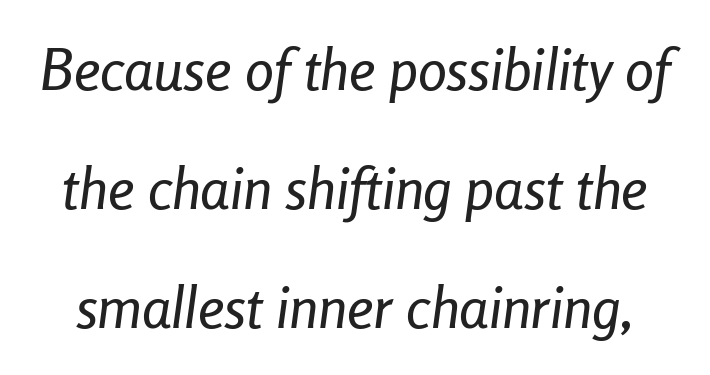
{"italic": "yes", "lean": "right", "slant_degrees": 8, "width": "condensed", "stroke_contrast": "low", "x_height": "medium", "monospaced": "no", "underline": "no", "line_spacing": "loose", "line_spacing_ratio": 2.05, "letter_spacing": "normal", "letter_spacing_em": 0.0, "glyph_px": 58}
